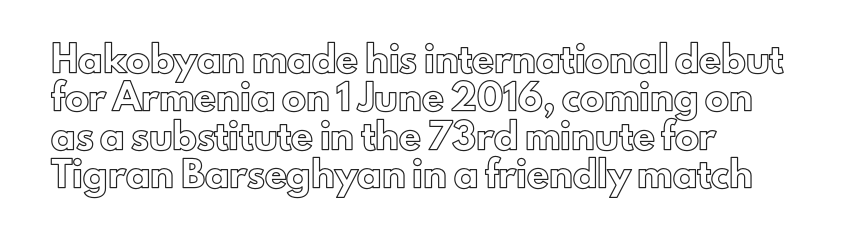
The image shows 24 px text type, upright; set left-aligned, normal line spacing (1.6x), normal letter spacing, not underlined.
